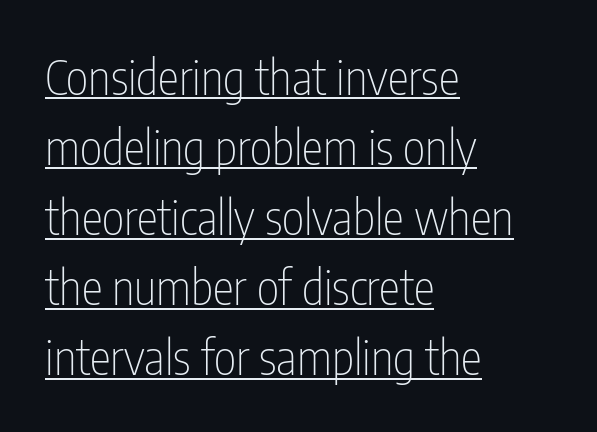
Q: Is the text bold? A: No.
Q: Is the text italic (slanted)? A: No, it is upright.
Q: Is the typeface a serif or a sans-serif typeface? A: Sans-serif.
Q: Is the text underlined? A: Yes.
Q: How is the paragraph aligned? A: Left-aligned.
Q: Is the spacing between letters normal or unusually wide? A: Normal.
Q: Is the spacing between lines tight, normal or loose? A: Normal.
Q: Width (condensed, normal, or wide)? A: Condensed.
Q: Stroke contrast? A: Low.
Q: x-height? A: Medium.
Q: Monospaced? A: No.
